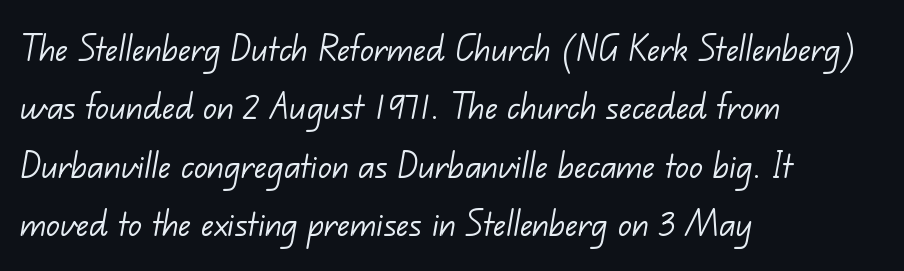
{"serif": "no", "bold": "no", "weight": "light", "width": "normal", "stroke_contrast": "low", "x_height": "small", "monospaced": "no", "underline": "no", "align": "left", "line_spacing": "normal", "line_spacing_ratio": 1.39, "letter_spacing": "normal", "letter_spacing_em": 0.0, "glyph_px": 42}
